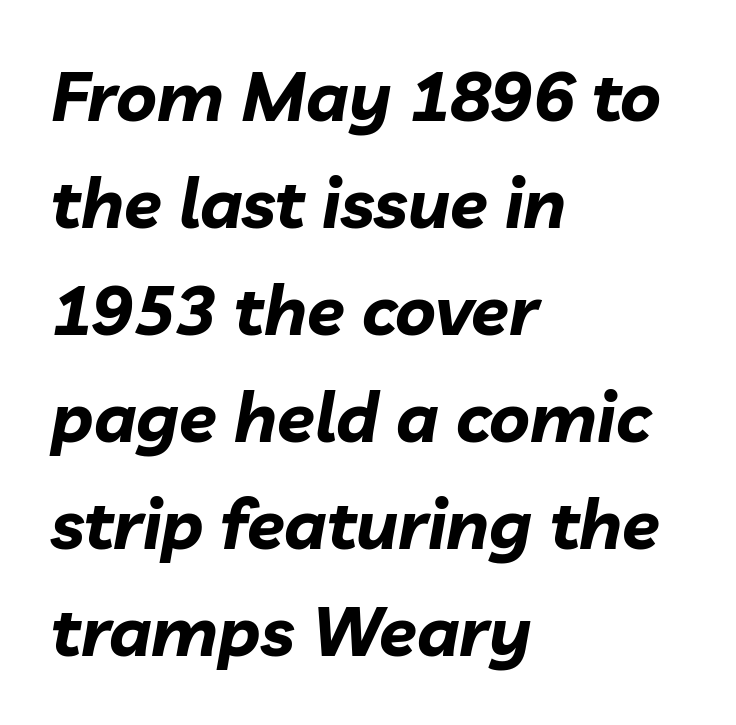
{"italic": "yes", "lean": "right", "slant_degrees": 10, "bold": "yes", "weight": "bold", "width": "normal", "stroke_contrast": "low", "x_height": "medium", "monospaced": "no", "underline": "no", "align": "left", "line_spacing": "normal", "line_spacing_ratio": 1.55, "letter_spacing": "normal", "letter_spacing_em": 0.0, "glyph_px": 69}
